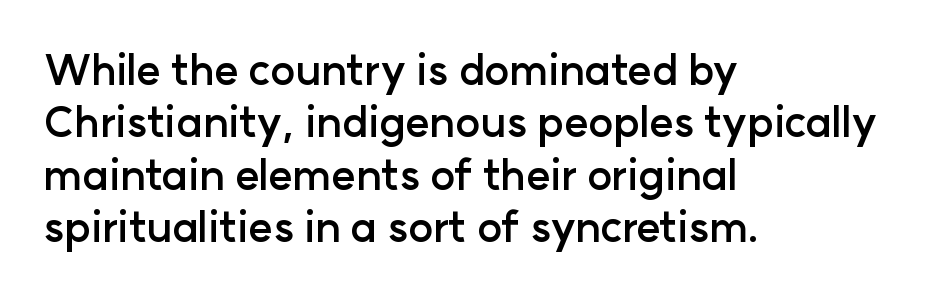
The image shows 42 px semibold sans-serif type, upright; set left-aligned, normal line spacing (1.25x), normal letter spacing, not underlined; low stroke contrast and a medium x-height.
